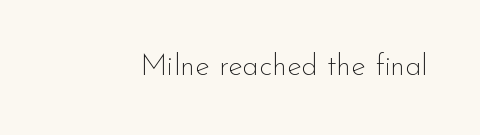
Q: Is the text bold? A: No.
Q: Is the text italic (slanted)? A: No, it is upright.
Q: Is the typeface a serif or a sans-serif typeface? A: Sans-serif.
Q: Is the text underlined? A: No.
Q: Is the spacing between letters normal or unusually wide? A: Normal.
Q: Width (condensed, normal, or wide)? A: Normal.
Q: Stroke contrast? A: Low.
Q: x-height? A: Small.
Q: Monospaced? A: No.
